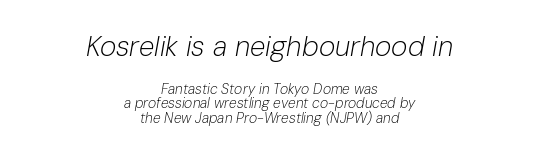
Leading is clearly below the norm, producing a dense column. Which of the two is more prominent by size? The first, at the top. This sample has the flowing, uneven cadence of proportional lettering. Between one letter and the next there's only the usual sliver of space.
